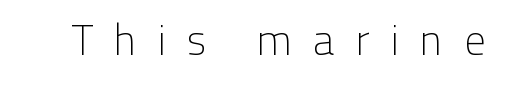
Q: Is the text bold? A: No.
Q: Is the text italic (slanted)? A: No, it is upright.
Q: Is the typeface a serif or a sans-serif typeface? A: Sans-serif.
Q: Is the text underlined? A: No.
Q: Is the spacing between letters normal or unusually wide? A: Unusually wide.
Q: Width (condensed, normal, or wide)? A: Normal.
Q: Stroke contrast? A: Low.
Q: x-height? A: Medium.
Q: Monospaced? A: No.
